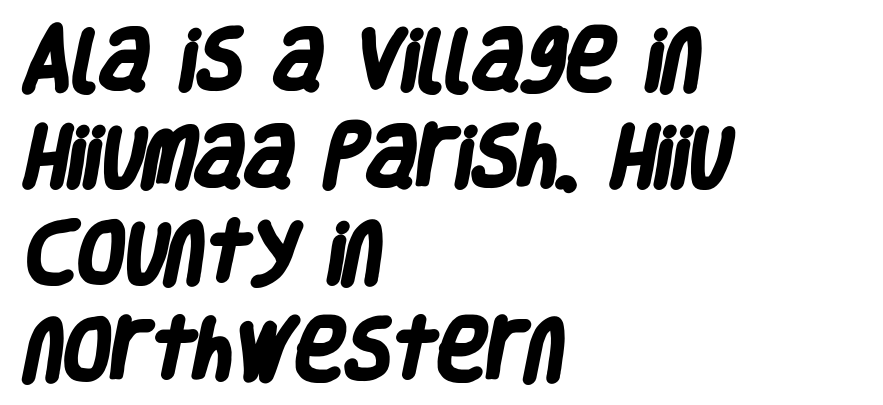
{"serif": "no", "bold": "yes", "weight": "heavy", "width": "condensed", "stroke_contrast": "low", "x_height": "large", "monospaced": "no", "underline": "no", "align": "left", "line_spacing": "normal", "line_spacing_ratio": 1.42, "letter_spacing": "normal", "letter_spacing_em": 0.0, "glyph_px": 68}
